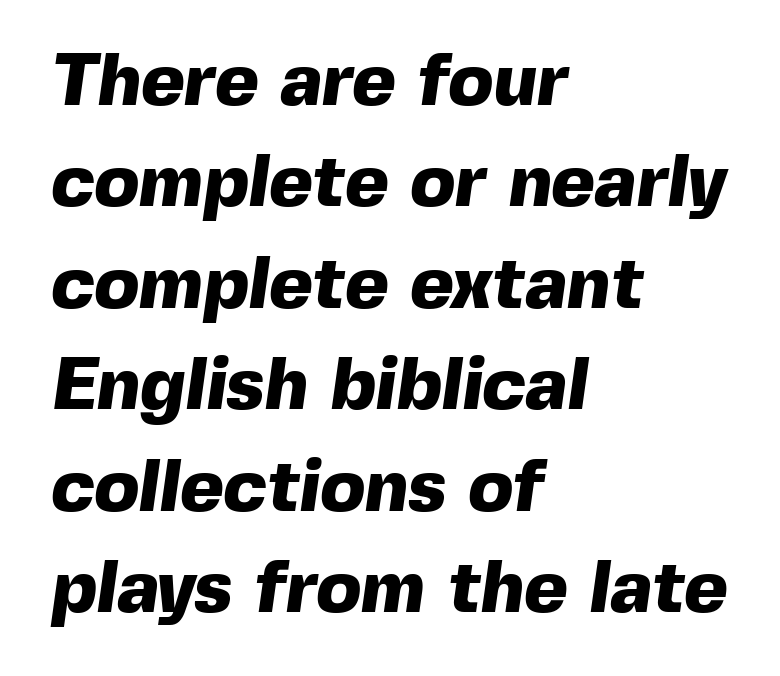
The face used here has the dense, thick strokes of a bold. These lines stack with their left ends in a neat column. Normally led — the rows are evenly, conventionally spaced. The text was rendered using a sans face with plain stroke endings. The type is set solid horizontally, with unmodified tracking.
